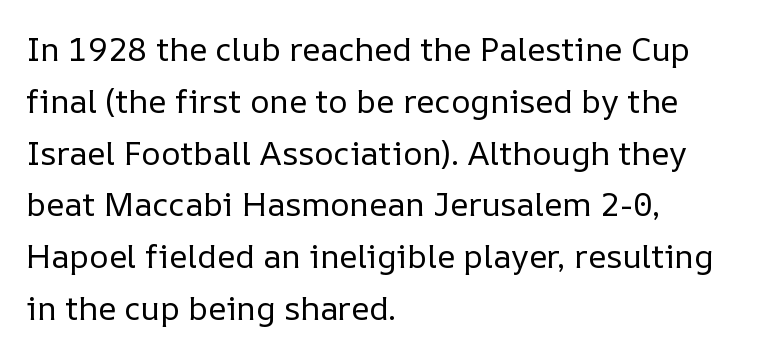
Q: Is the text bold? A: No.
Q: Is the text italic (slanted)? A: No, it is upright.
Q: Is the text underlined? A: No.
Q: How is the paragraph aligned? A: Left-aligned.
Q: Is the spacing between letters normal or unusually wide? A: Normal.
Q: Is the spacing between lines tight, normal or loose? A: Normal.
Q: Width (condensed, normal, or wide)? A: Normal.
Q: Stroke contrast? A: Low.
Q: x-height? A: Medium.
Q: Monospaced? A: No.
